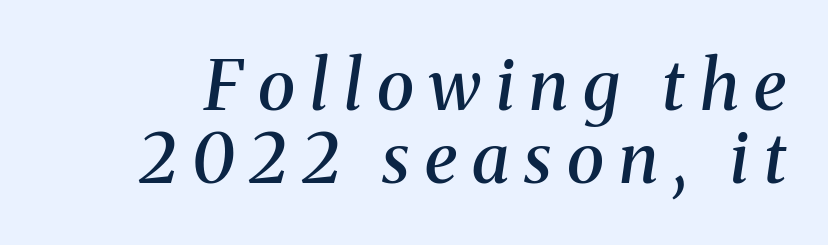
{"serif": "yes", "italic": "yes", "lean": "right", "slant_degrees": 8, "bold": "semi", "weight": "semibold", "width": "normal", "stroke_contrast": "medium", "x_height": "medium", "monospaced": "no", "underline": "no", "line_spacing": "tight", "line_spacing_ratio": 1.06, "letter_spacing": "wide", "letter_spacing_em": 0.22, "glyph_px": 69}
